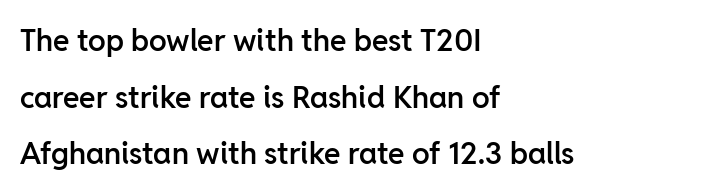
The image shows 30 px semibold sans-serif type, upright; set left-aligned, line spacing 1.89x, normal letter spacing, not underlined; low stroke contrast and a medium x-height.
